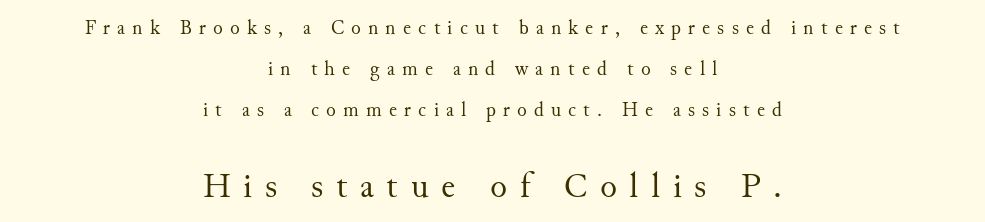
The image shows 35 px regular-weight serif type, upright; set centered, loose line spacing (2.05x), unusually wide letter spacing (+0.36 em), not underlined; the second (bottom) block is 1.75x larger; medium stroke contrast and a small x-height.
